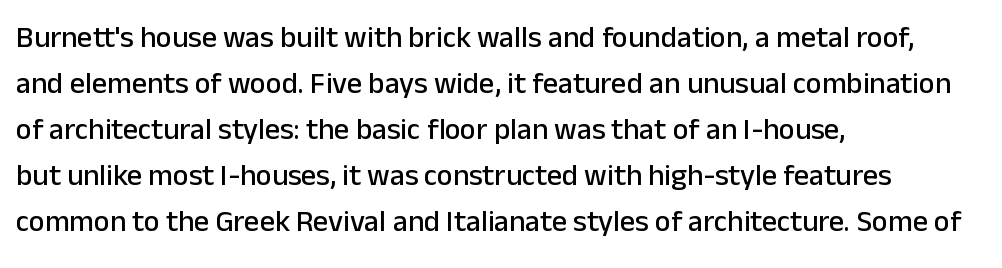
Q: Is the text italic (slanted)? A: No, it is upright.
Q: Is the typeface a serif or a sans-serif typeface? A: Sans-serif.
Q: Is the text underlined? A: No.
Q: How is the paragraph aligned? A: Left-aligned.
Q: Is the spacing between letters normal or unusually wide? A: Normal.
Q: Is the spacing between lines tight, normal or loose? A: Normal.
Q: Width (condensed, normal, or wide)? A: Normal.
Q: Stroke contrast? A: Low.
Q: x-height? A: Medium.
Q: Monospaced? A: No.
